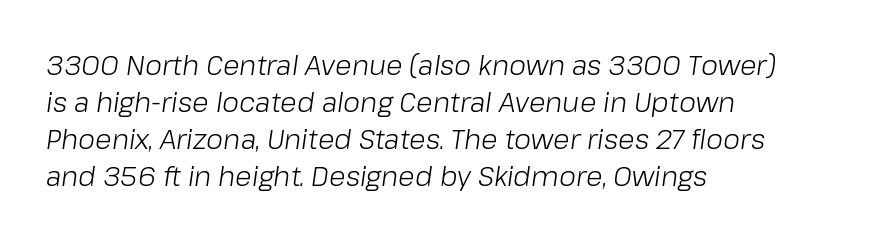
Q: Is the text bold? A: No.
Q: Is the text italic (slanted)? A: Yes, it leans right by about 8 degrees.
Q: Is the text underlined? A: No.
Q: How is the paragraph aligned? A: Left-aligned.
Q: Is the spacing between letters normal or unusually wide? A: Normal.
Q: Is the spacing between lines tight, normal or loose? A: Normal.
